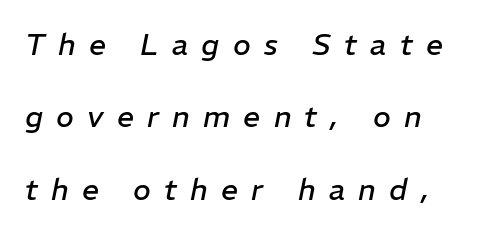
The image shows 30 px regular-weight type, italic (leaning right); set loose line spacing (2.41x), unusually wide letter spacing (+0.44 em), not underlined; low stroke contrast and a medium x-height.
